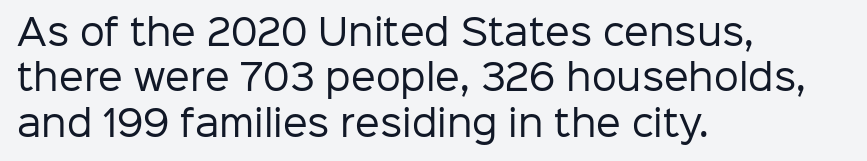
The image shows 35 px regular-weight sans-serif type, upright; set left-aligned, normal line spacing (1.3x), normal letter spacing, not underlined; low stroke contrast and a medium x-height.
